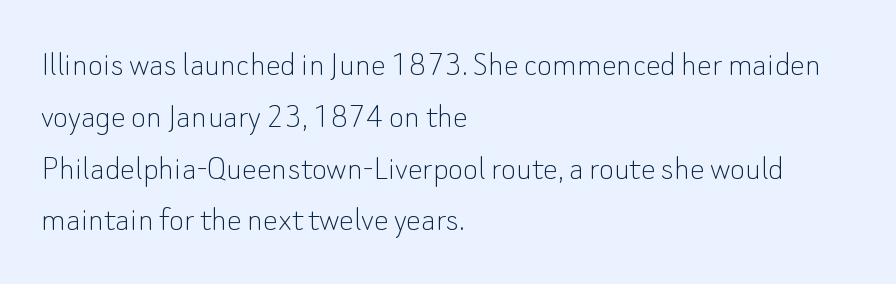
Q: Is the text bold? A: No.
Q: Is the text italic (slanted)? A: No, it is upright.
Q: Is the typeface a serif or a sans-serif typeface? A: Sans-serif.
Q: Is the text underlined? A: No.
Q: How is the paragraph aligned? A: Left-aligned.
Q: Is the spacing between letters normal or unusually wide? A: Normal.
Q: Is the spacing between lines tight, normal or loose? A: Normal.
Q: Width (condensed, normal, or wide)? A: Normal.
Q: Stroke contrast? A: Low.
Q: x-height? A: Small.
Q: Monospaced? A: No.
